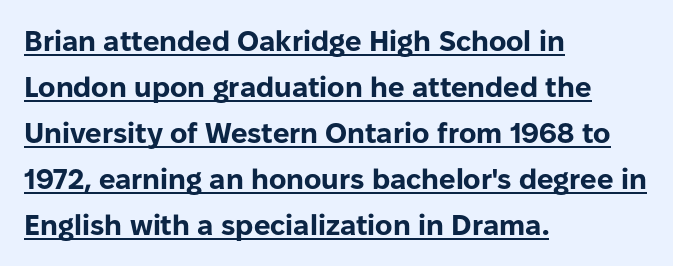
Typographic density is high because the face is bold. This is roman type, the default non-slanted kind. Varying glyph widths throughout — classic text-font behaviour. Normally led — the rows are evenly, conventionally spaced. The paragraph shown leans on its left margin. There is no visible air inserted between adjacent glyphs.
